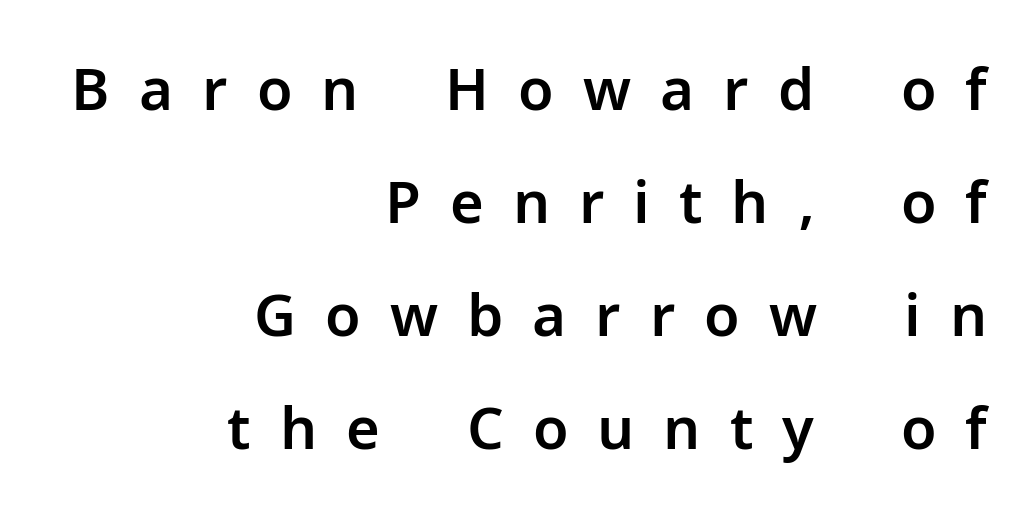
Q: Is the text italic (slanted)? A: No, it is upright.
Q: Is the typeface a serif or a sans-serif typeface? A: Sans-serif.
Q: Is the text underlined? A: No.
Q: How is the paragraph aligned? A: Right-aligned.
Q: Is the spacing between letters normal or unusually wide? A: Unusually wide.
Q: Is the spacing between lines tight, normal or loose? A: Loose.
Q: Width (condensed, normal, or wide)? A: Normal.
Q: Stroke contrast? A: Low.
Q: x-height? A: Medium.
Q: Monospaced? A: No.
